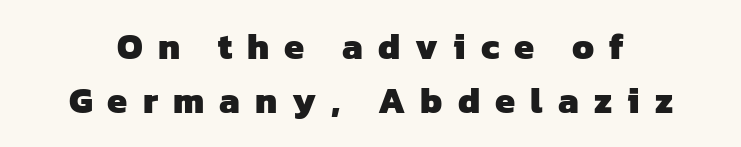
In terms of weight, the rendering is a true, heavy bold. Quick note: underline off. The rendering uses natural spacing where letterforms have individual widths. Between one letter and the next there's a generous, obvious gap.
